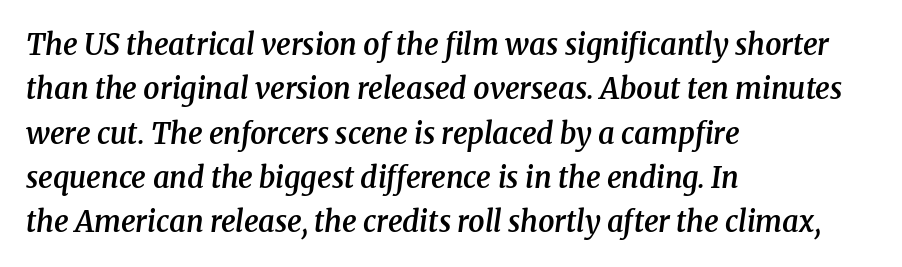
Q: Is the text bold? A: Semi-bold.
Q: Is the text italic (slanted)? A: Yes, it leans right by about 8 degrees.
Q: Is the typeface a serif or a sans-serif typeface? A: Serif.
Q: Is the text underlined? A: No.
Q: How is the paragraph aligned? A: Left-aligned.
Q: Is the spacing between letters normal or unusually wide? A: Normal.
Q: Is the spacing between lines tight, normal or loose? A: Normal.
Q: Width (condensed, normal, or wide)? A: Normal.
Q: Stroke contrast? A: Medium.
Q: x-height? A: Medium.
Q: Monospaced? A: No.
